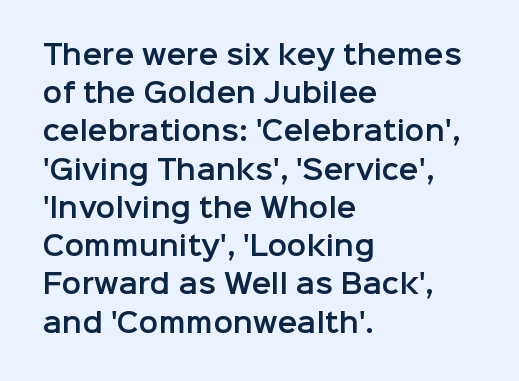
Q: Is the text italic (slanted)? A: No, it is upright.
Q: Is the text underlined? A: No.
Q: How is the paragraph aligned? A: Left-aligned.
Q: Is the spacing between letters normal or unusually wide? A: Normal.
Q: Is the spacing between lines tight, normal or loose? A: Normal.
